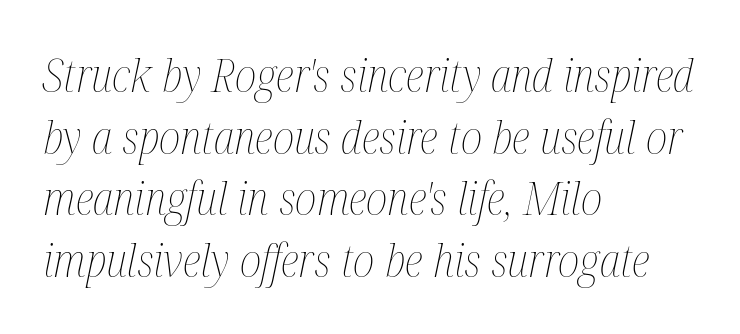
{"italic": "yes", "lean": "right", "slant_degrees": 12, "bold": "no", "weight": "thin", "width": "condensed", "stroke_contrast": "medium", "x_height": "medium", "monospaced": "no", "underline": "no", "align": "left", "line_spacing": "normal", "line_spacing_ratio": 1.37, "letter_spacing": "normal", "letter_spacing_em": 0.0, "glyph_px": 45}
